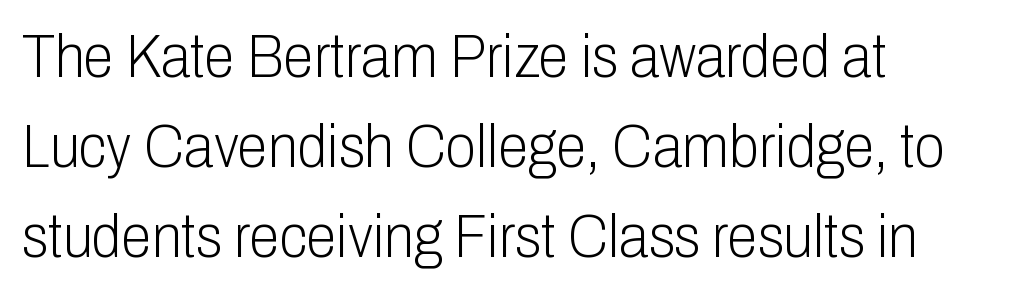
The image shows 62 px light, condensed sans-serif type, upright; set left-aligned, normal line spacing (1.45x), normal letter spacing, not underlined; low stroke contrast and a medium x-height.
